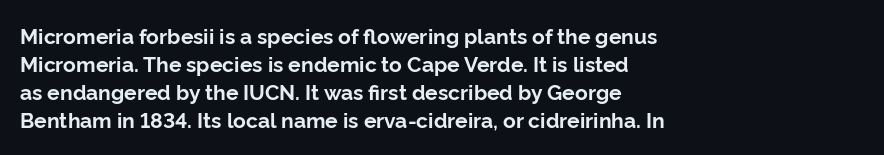
Anything drawn beneath the words? Only blank space. Evenly set lines give the paragraph a standard silhouette. In CSS terms this would be text-align: left. The font's upright variant was chosen for this text. Strokes here are thick enough to call this a true bold.
